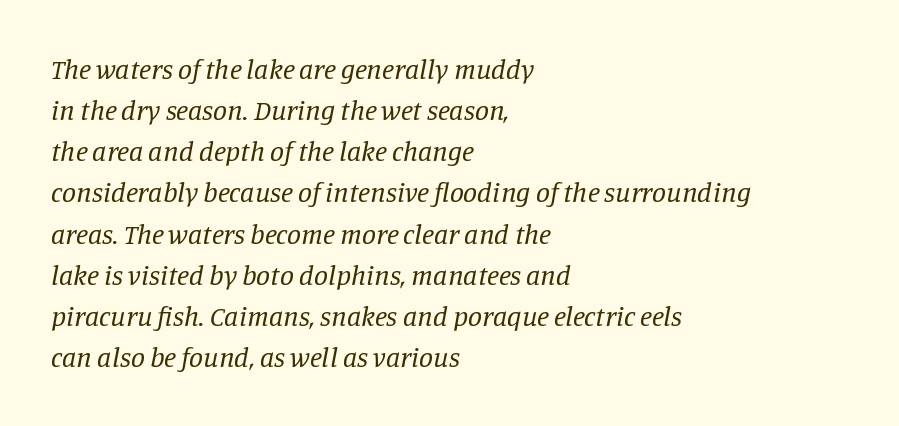
This rendering employs a face with finishing strokes, i.e., a serif. The face used here is rendered with its standard letterfit. Would a proofreader flag this as italicized? Yes. The space beneath each line is pristine and unruled. Each new line begins a customary step beneath the previous one. Line beginnings align vertically; line endings do not.
